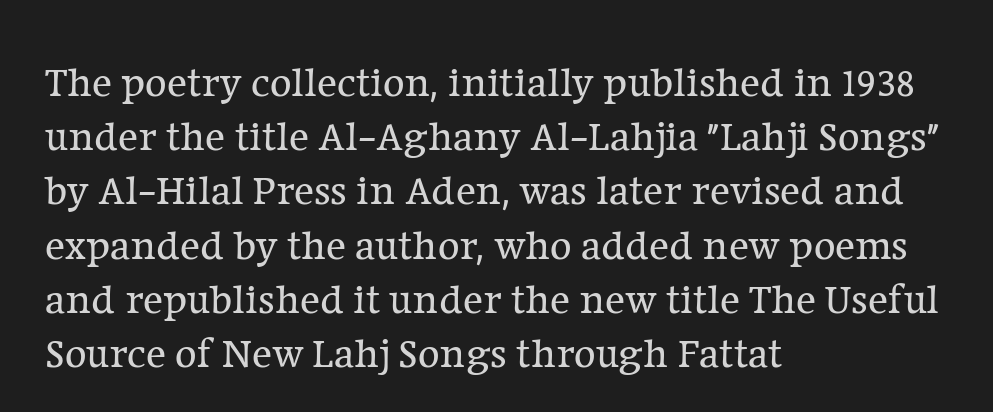
The image shows 42 px regular-weight serif type, upright; set left-aligned, normal line spacing (1.29x), normal letter spacing, not underlined; low stroke contrast and a medium x-height.
